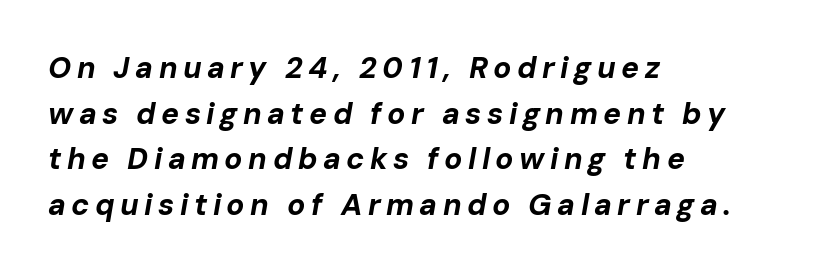
The image shows 30 px bold type, italic (leaning right); set left-aligned, normal line spacing (1.52x), not underlined; low stroke contrast and a medium x-height.
